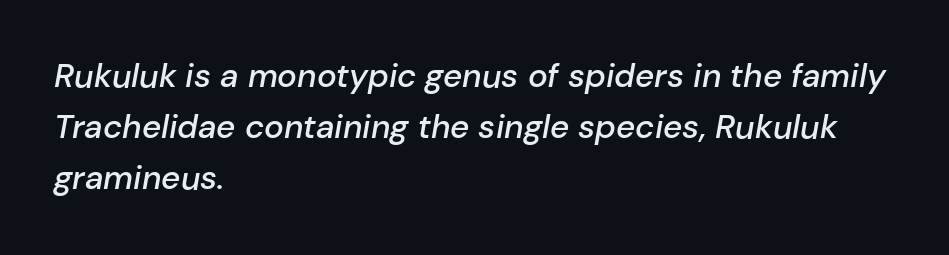
Q: Is the text bold? A: Semi-bold.
Q: Is the text italic (slanted)? A: Yes, it leans right by about 10 degrees.
Q: Is the text underlined? A: No.
Q: How is the paragraph aligned? A: Left-aligned.
Q: Is the spacing between letters normal or unusually wide? A: Normal.
Q: Is the spacing between lines tight, normal or loose? A: Normal.
Q: Width (condensed, normal, or wide)? A: Normal.
Q: Stroke contrast? A: Low.
Q: x-height? A: Medium.
Q: Monospaced? A: No.
